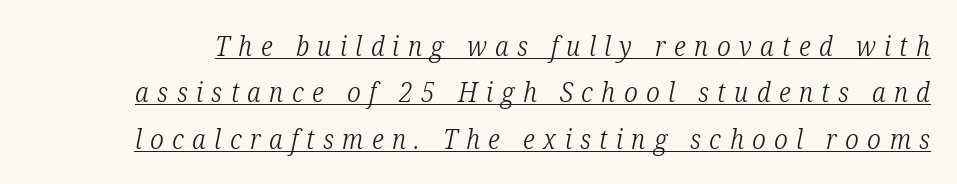
The axis of the letterforms is tilted away from vertical. A rule runs beneath these lines of type. Caption: expanded tracking, letters set apart. A quiet, ordinary-to-light weight characterises the typeface.
